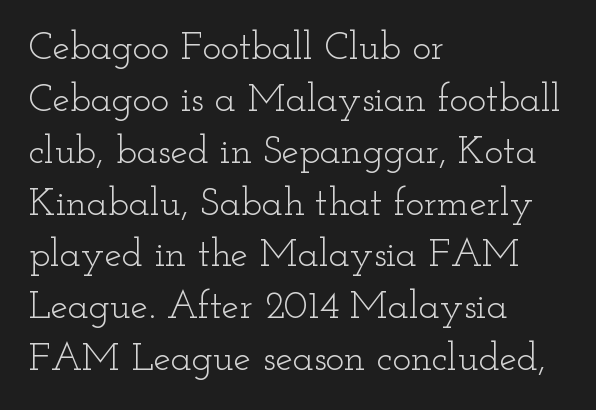
Plain, unruled lines of type. In terms of letterspacing, this is plain default setting. The letters advance in unequal steps, a hallmark of proportional type. One-word summary of the alignment: left. A light-to-regular cut is what we see here. The leading is moderate, giving the passage an even texture.
